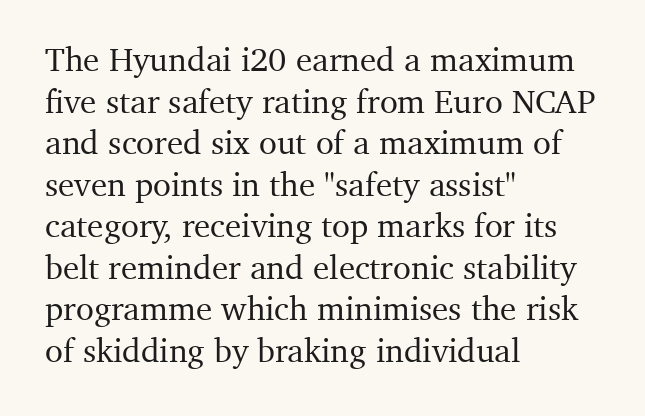
The image shows 33 px serif type, upright; set left-aligned, normal line spacing (1.26x), normal letter spacing, not underlined; medium stroke contrast and a medium x-height.
